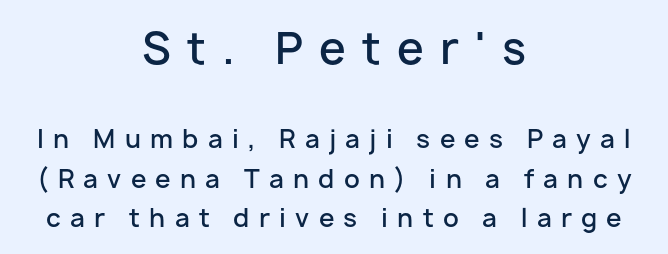
The image shows 43 px semibold sans-serif type, upright; set centered, normal line spacing (1.59x), unusually wide letter spacing (+0.37 em), not underlined; the first (top) block is 1.72x larger; low stroke contrast and a medium x-height.
